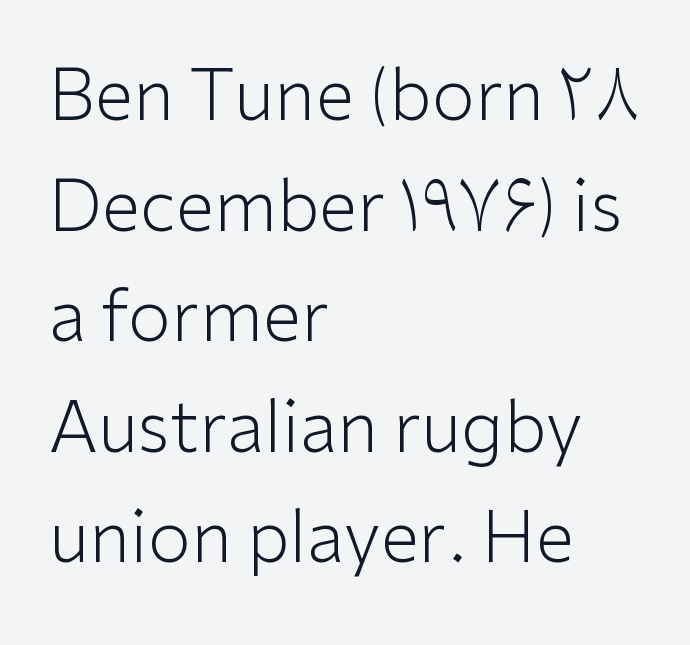
Q: Is the text bold? A: No.
Q: Is the text italic (slanted)? A: No, it is upright.
Q: Is the typeface a serif or a sans-serif typeface? A: Sans-serif.
Q: Is the text underlined? A: No.
Q: How is the paragraph aligned? A: Left-aligned.
Q: Is the spacing between letters normal or unusually wide? A: Normal.
Q: Is the spacing between lines tight, normal or loose? A: Normal.
Q: Width (condensed, normal, or wide)? A: Normal.
Q: Stroke contrast? A: Low.
Q: x-height? A: Medium.
Q: Monospaced? A: No.
